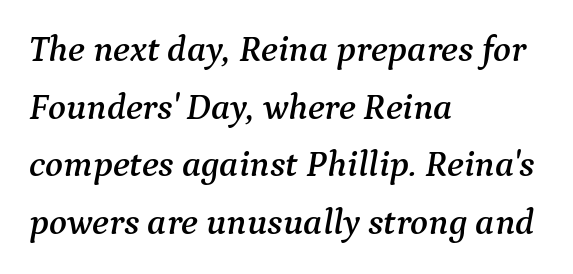
{"serif": "yes", "italic": "yes", "lean": "right", "slant_degrees": 9, "width": "normal", "stroke_contrast": "medium", "x_height": "medium", "monospaced": "no", "underline": "no", "align": "left", "line_spacing": "normal", "line_spacing_ratio": 1.56, "letter_spacing": "normal", "letter_spacing_em": 0.0, "glyph_px": 37}
